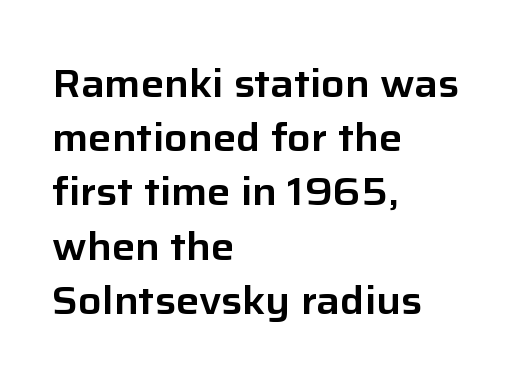
Q: Is the text italic (slanted)? A: No, it is upright.
Q: Is the typeface a serif or a sans-serif typeface? A: Sans-serif.
Q: Is the text underlined? A: No.
Q: How is the paragraph aligned? A: Left-aligned.
Q: Is the spacing between letters normal or unusually wide? A: Normal.
Q: Is the spacing between lines tight, normal or loose? A: Normal.
Q: Width (condensed, normal, or wide)? A: Normal.
Q: Stroke contrast? A: Low.
Q: x-height? A: Medium.
Q: Monospaced? A: No.
